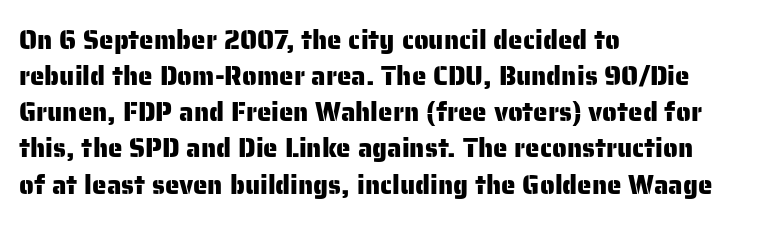
The image shows 26 px text type, upright; set left-aligned, normal line spacing (1.39x), normal letter spacing, not underlined.
